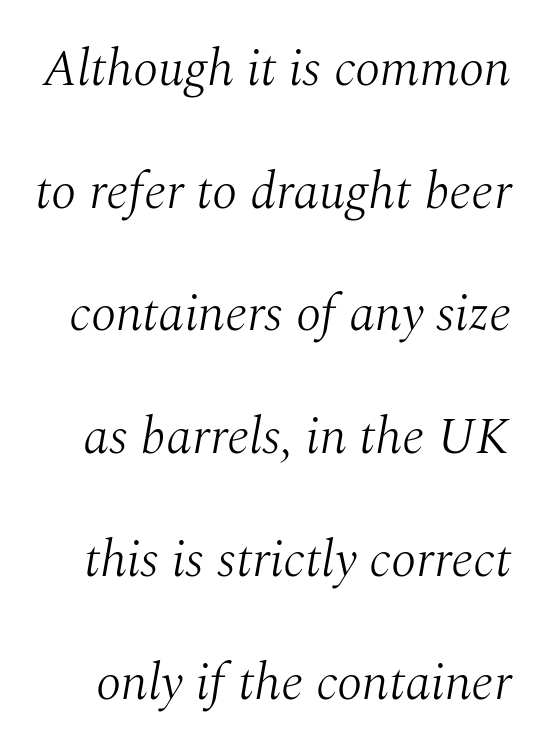
What kind of face is this? One with serifs. Decoration check: the copy has no underline. Glyph-to-glyph distance matches everyday printed text. The weight would be labelled regular, book, light, or lighter still.
